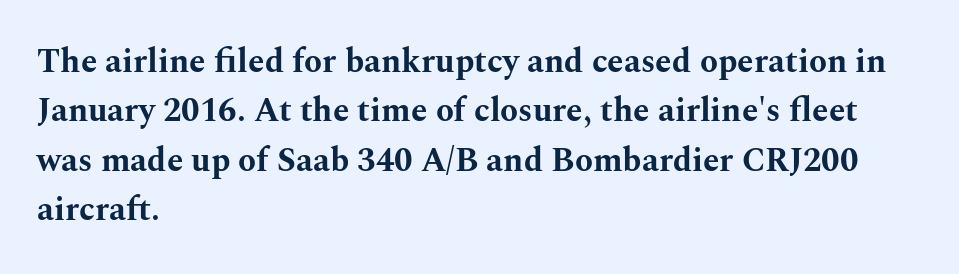
Characters remain perfectly vertical along every line. Students, observe: this is what conventionally led text looks like. Varying glyph widths throughout — classic text-font behaviour. Classification — serif. Students, this is bold: see how much ink each stroke carries. Caption: standard tracking, unaltered.
